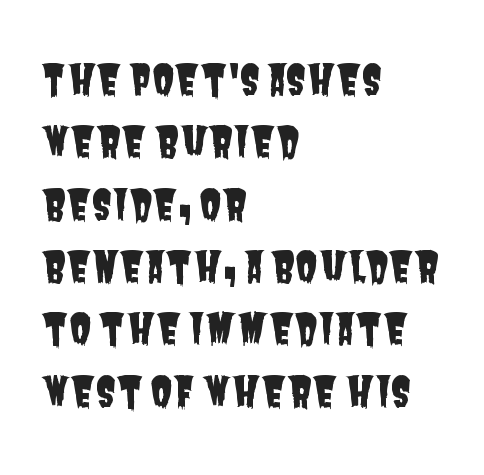
{"serif": "no", "width": "condensed", "stroke_contrast": "low", "x_height": "large", "monospaced": "no", "underline": "no", "align": "left", "line_spacing": "normal", "line_spacing_ratio": 1.52, "letter_spacing": "normal", "letter_spacing_em": 0.0, "glyph_px": 41}
